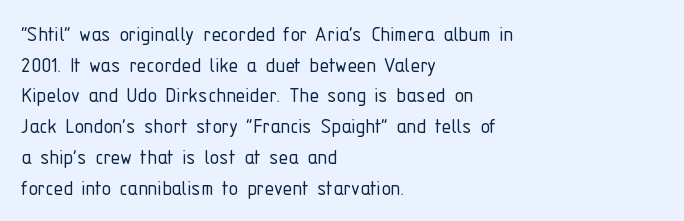
Q: Is the text bold? A: No.
Q: Is the text italic (slanted)? A: No, it is upright.
Q: Is the text underlined? A: No.
Q: How is the paragraph aligned? A: Left-aligned.
Q: Is the spacing between letters normal or unusually wide? A: Normal.
Q: Is the spacing between lines tight, normal or loose? A: Normal.
